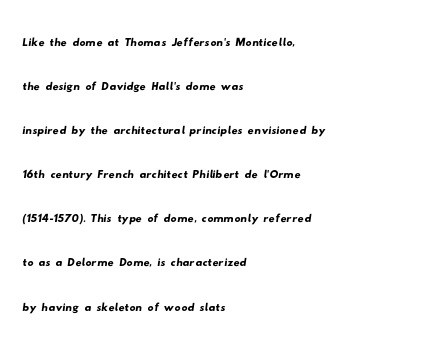
Caption: standard tracking, unaltered. Proportional: the letters do not fall into vertical columns. Note: no serifs on the glyphs. Quick note: underline off. The text block is weighted toward the left margin, trailing off unevenly rightward.
